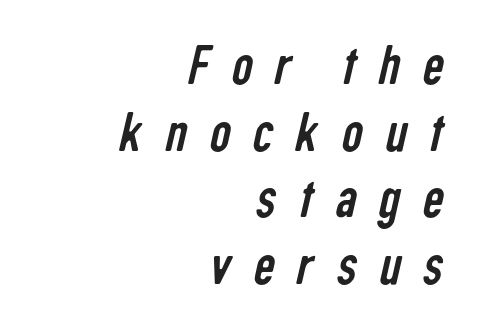
{"serif": "no", "bold": "no", "weight": "regular", "width": "condensed", "stroke_contrast": "low", "x_height": "medium", "monospaced": "no", "underline": "no", "align": "right", "line_spacing": "tight", "line_spacing_ratio": 1.13, "letter_spacing": "wide", "letter_spacing_em": 0.38, "glyph_px": 59}
